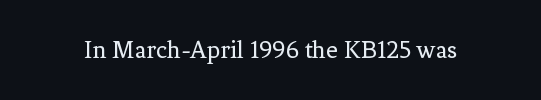
Q: Is the text bold? A: No.
Q: Is the text italic (slanted)? A: No, it is upright.
Q: Is the text underlined? A: No.
Q: Is the spacing between letters normal or unusually wide? A: Normal.
